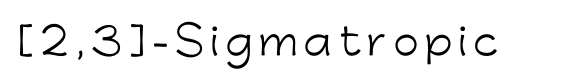
{"serif": "no", "italic": "no", "bold": "no", "weight": "light", "width": "normal", "stroke_contrast": "low", "x_height": "medium", "monospaced": "no", "underline": "no", "glyph_px": 37}
